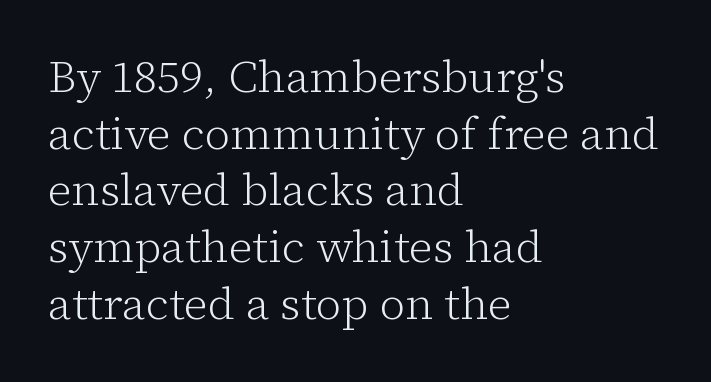
The image shows 45 px light serif type, upright; set left-aligned, normal line spacing (1.26x), normal letter spacing, not underlined; low stroke contrast and a medium x-height.
